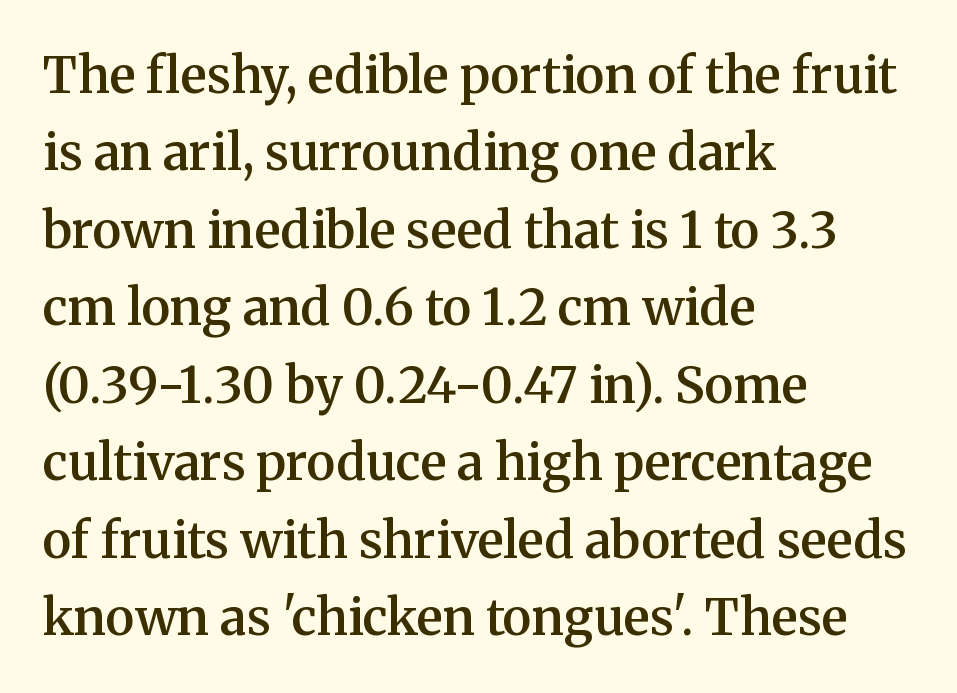
The image shows 50 px semibold serif type, upright; set left-aligned, normal line spacing (1.55x), normal letter spacing, not underlined; medium stroke contrast and a medium x-height.
